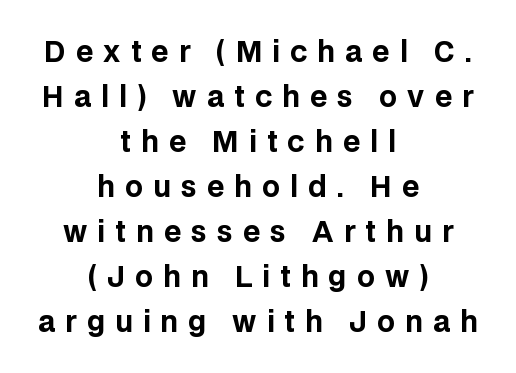
Q: Is the text bold? A: Yes.
Q: Is the text italic (slanted)? A: No, it is upright.
Q: Is the typeface a serif or a sans-serif typeface? A: Sans-serif.
Q: Is the text underlined? A: No.
Q: How is the paragraph aligned? A: Centered.
Q: Is the spacing between letters normal or unusually wide? A: Unusually wide.
Q: Is the spacing between lines tight, normal or loose? A: Normal.
Q: Width (condensed, normal, or wide)? A: Normal.
Q: Stroke contrast? A: Low.
Q: x-height? A: Large.
Q: Monospaced? A: No.
